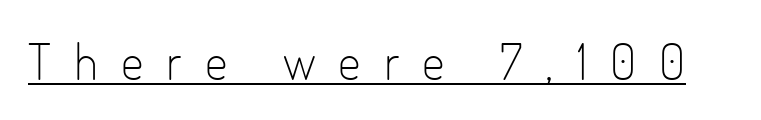
{"serif": "no", "italic": "no", "bold": "no", "weight": "light", "width": "condensed", "stroke_contrast": "low", "x_height": "small", "monospaced": "no", "underline": "yes", "letter_spacing": "wide", "letter_spacing_em": 0.46, "glyph_px": 50}
